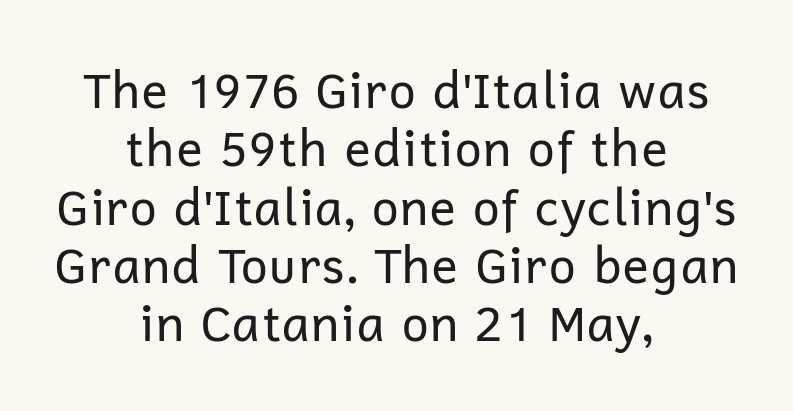
Inter-character spacing is left at the font's built-in metrics. A student would call this center alignment; a typographer would say set centered. Is this a fixed-width face? No — the glyphs have proportional, varying widths. The axis of the letterforms is exactly vertical.
